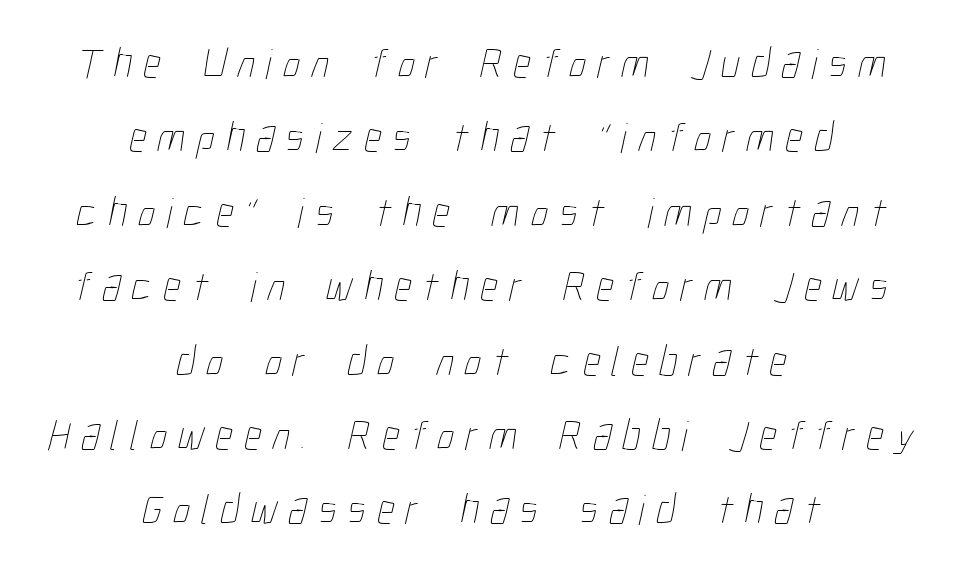
Q: Is the text bold? A: No.
Q: Is the text underlined? A: No.
Q: How is the paragraph aligned? A: Centered.
Q: Is the spacing between letters normal or unusually wide? A: Unusually wide.
Q: Width (condensed, normal, or wide)? A: Condensed.
Q: Stroke contrast? A: Low.
Q: x-height? A: Medium.
Q: Monospaced? A: No.
